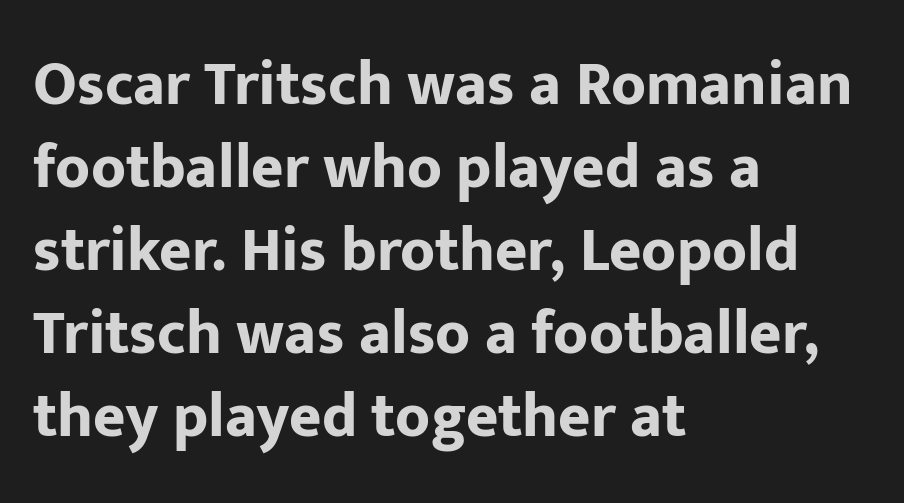
{"serif": "no", "italic": "no", "bold": "yes", "weight": "bold", "width": "normal", "stroke_contrast": "low", "x_height": "medium", "monospaced": "no", "underline": "no", "align": "left", "line_spacing": "normal", "line_spacing_ratio": 1.34, "letter_spacing": "normal", "letter_spacing_em": 0.0, "glyph_px": 62}
